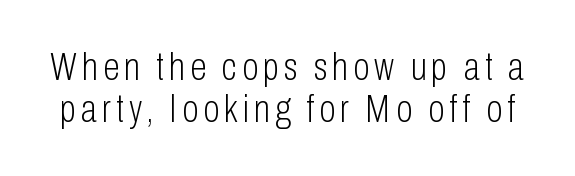
The image shows 38 px light, condensed sans-serif type, upright; set tight line spacing (1.1x), not underlined; low stroke contrast and a medium x-height.
